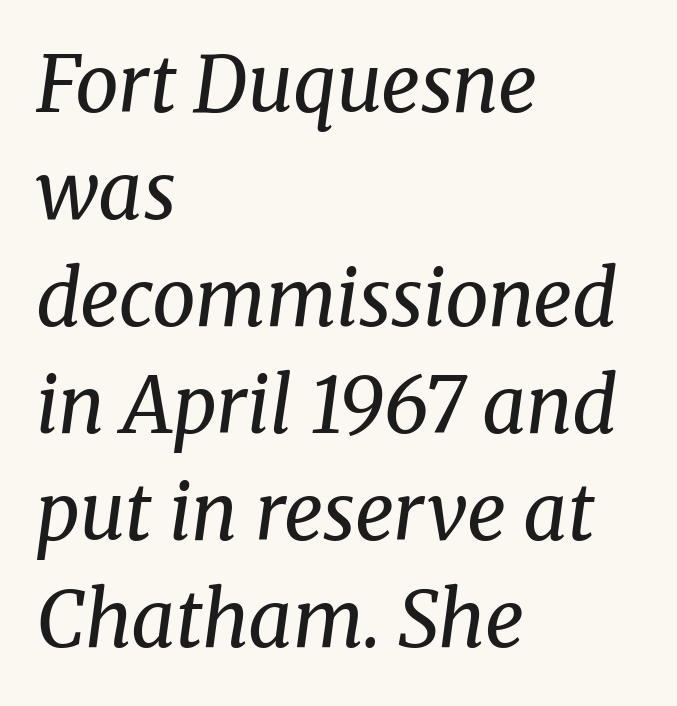
Q: Is the text bold? A: No.
Q: Is the text italic (slanted)? A: Yes, it leans right by about 8 degrees.
Q: Is the typeface a serif or a sans-serif typeface? A: Serif.
Q: Is the text underlined? A: No.
Q: How is the paragraph aligned? A: Left-aligned.
Q: Is the spacing between letters normal or unusually wide? A: Normal.
Q: Is the spacing between lines tight, normal or loose? A: Normal.
Q: Width (condensed, normal, or wide)? A: Normal.
Q: Stroke contrast? A: Medium.
Q: x-height? A: Medium.
Q: Monospaced? A: No.
